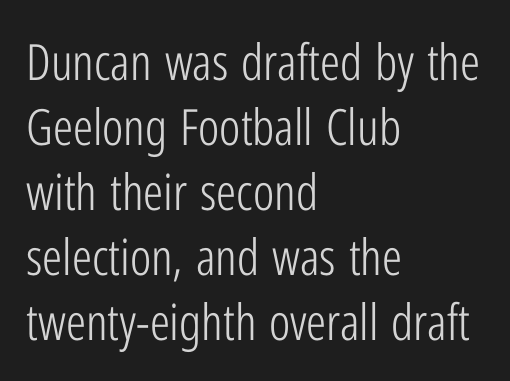
{"serif": "no", "italic": "no", "bold": "no", "weight": "light", "width": "condensed", "stroke_contrast": "low", "x_height": "medium", "monospaced": "no", "underline": "no", "align": "left", "line_spacing": "normal", "line_spacing_ratio": 1.3, "letter_spacing": "normal", "letter_spacing_em": 0.0, "glyph_px": 50}
